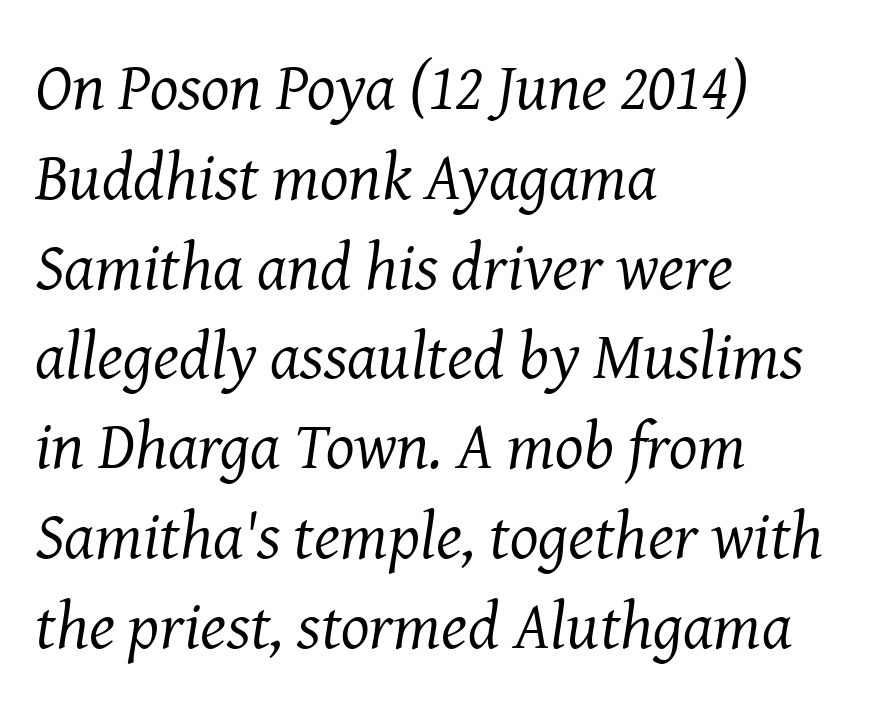
{"serif": "yes", "italic": "yes", "lean": "right", "slant_degrees": 8, "bold": "no", "weight": "regular", "width": "normal", "stroke_contrast": "medium", "x_height": "medium", "monospaced": "no", "underline": "no", "align": "left", "line_spacing": "normal", "line_spacing_ratio": 1.34, "letter_spacing": "normal", "letter_spacing_em": 0.0, "glyph_px": 67}
